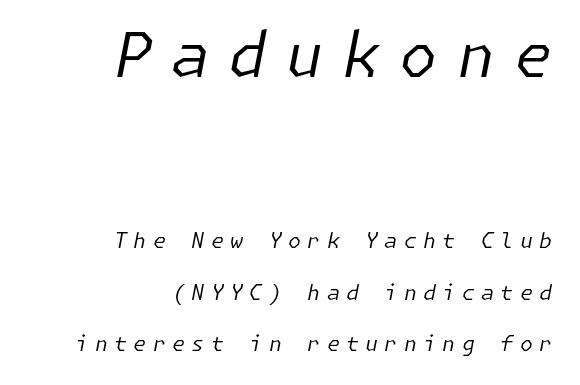
{"italic": "yes", "lean": "right", "slant_degrees": 11, "bold": "no", "weight": "regular", "width": "normal", "stroke_contrast": "low", "x_height": "medium", "underline": "no", "align": "right", "line_spacing": "loose", "line_spacing_ratio": 2.47, "letter_spacing": "wide", "letter_spacing_em": 0.3, "larger_block": "first", "size_ratio": 2.95, "glyph_px": 62}
